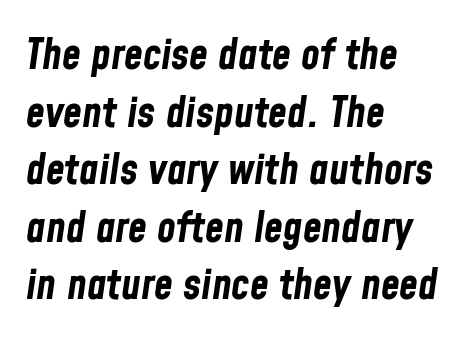
Q: Is the text bold? A: Yes.
Q: Is the text italic (slanted)? A: Yes, it leans right by about 8 degrees.
Q: Is the text underlined? A: No.
Q: How is the paragraph aligned? A: Left-aligned.
Q: Is the spacing between letters normal or unusually wide? A: Normal.
Q: Is the spacing between lines tight, normal or loose? A: Normal.
Q: Width (condensed, normal, or wide)? A: Condensed.
Q: Stroke contrast? A: Low.
Q: x-height? A: Medium.
Q: Monospaced? A: No.
